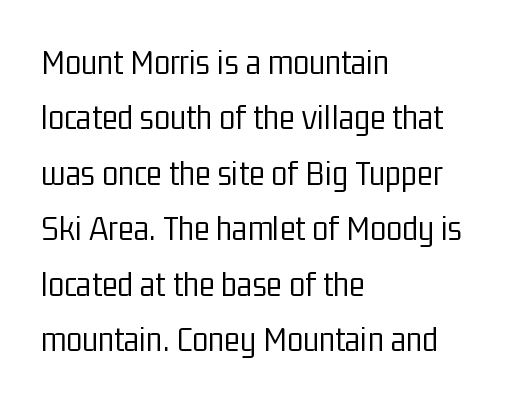
Any mark beneath the type? The region is blank. A classic flush-left, rag-right setting is used for this passage. The typeface chosen for these lines omits serifs. The line texture is even and compact thanks to regular tracking.
